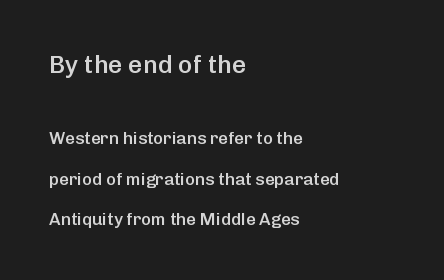
The characters look somewhat weighty, a semibold short of true bold. The lines are spread far apart with generous leading. Reading top to bottom, the characters get smaller at the block break. Check under the words: just untouched page. Caption: multi-line text, flush left, ragged right. Style check: upright.
